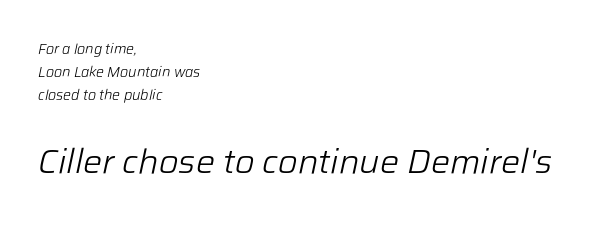
The area under the type is left untouched. Is this a fixed-width face? No — the glyphs have proportional, varying widths. Layout note: lines flush left. The lines sit at an ordinary, default distance from one another. It's the slanting kind of type.
